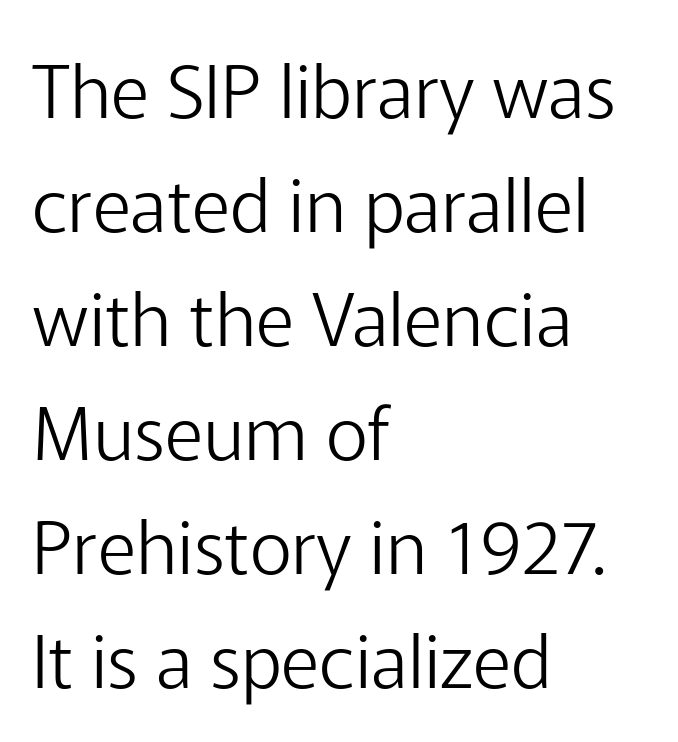
{"serif": "no", "italic": "no", "bold": "no", "weight": "light", "width": "normal", "stroke_contrast": "low", "x_height": "medium", "monospaced": "no", "underline": "no", "align": "left", "line_spacing": "normal", "line_spacing_ratio": 1.54, "letter_spacing": "normal", "letter_spacing_em": 0.0, "glyph_px": 74}
